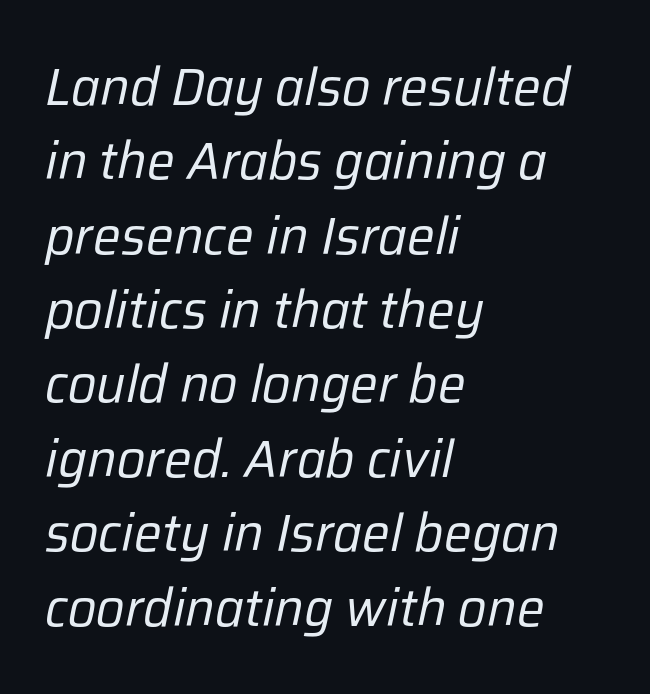
The glyphs look as if they've been sheared to an angle. The weight would be labelled regular, book, light, or lighter still. The passage shown is not underscored anywhere. The rendering uses natural spacing where letterforms have individual widths.
